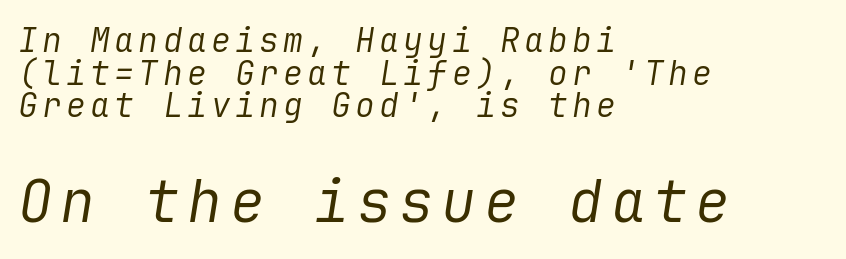
The image shows 58 px regular-weight type, italic (leaning right); set left-aligned, tight line spacing (0.99x), not underlined; the second (bottom) block is 1.76x larger; low stroke contrast and a medium x-height.
